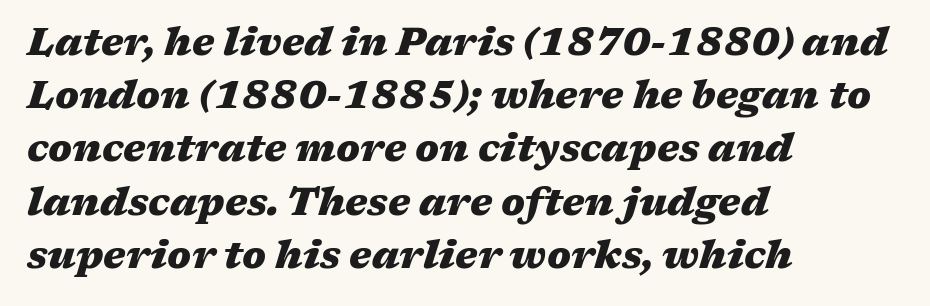
The image shows 38 px heavy, wide type, italic (leaning right); set left-aligned, normal line spacing (1.4x), normal letter spacing, not underlined; medium stroke contrast and a medium x-height.
